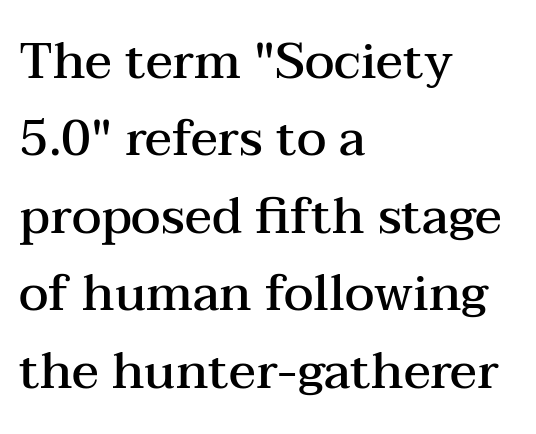
The image shows 50 px semibold, wide serif type, upright; set left-aligned, normal line spacing (1.55x), normal letter spacing, not underlined; medium stroke contrast and a medium x-height.
